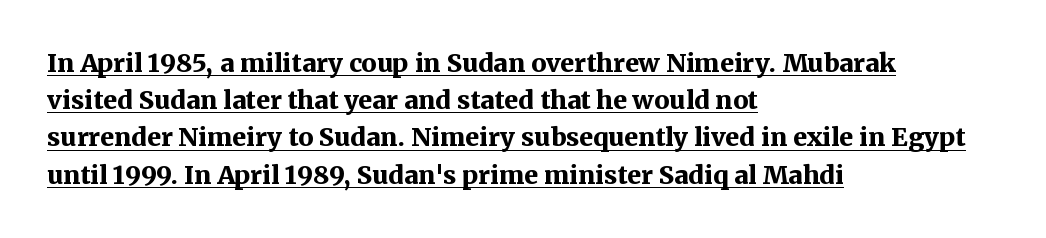
Q: Is the text bold? A: Yes.
Q: Is the text italic (slanted)? A: No, it is upright.
Q: Is the text underlined? A: Yes.
Q: How is the paragraph aligned? A: Left-aligned.
Q: Is the spacing between letters normal or unusually wide? A: Normal.
Q: Is the spacing between lines tight, normal or loose? A: Normal.
